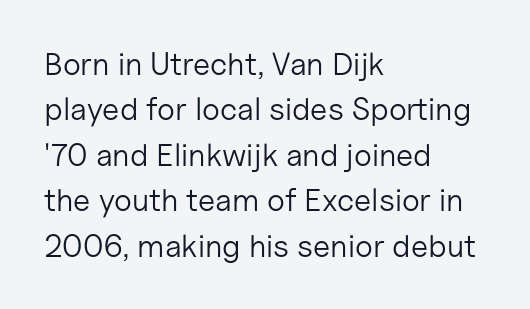
{"serif": "no", "italic": "no", "bold": "no", "weight": "light", "width": "normal", "stroke_contrast": "low", "x_height": "medium", "monospaced": "no", "underline": "no", "align": "left", "line_spacing": "normal", "line_spacing_ratio": 1.42, "letter_spacing": "normal", "letter_spacing_em": 0.0, "glyph_px": 32}
